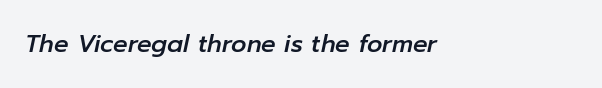
{"italic": "yes", "lean": "right", "slant_degrees": 12, "underline": "no", "align": "left", "letter_spacing": "normal", "letter_spacing_em": 0.0, "glyph_px": 24}
